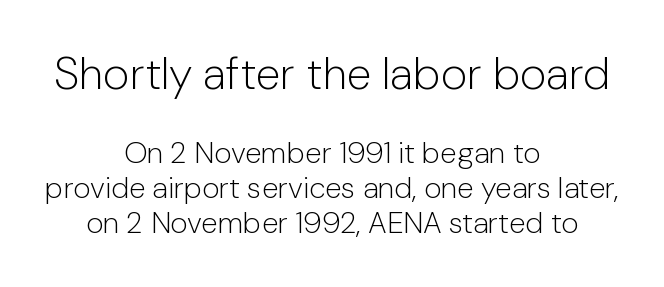
The image shows 45 px light sans-serif type, upright; set centered, line spacing 1.17x, normal letter spacing, not underlined; the first (top) block is 1.5x larger; low stroke contrast and a medium x-height.
